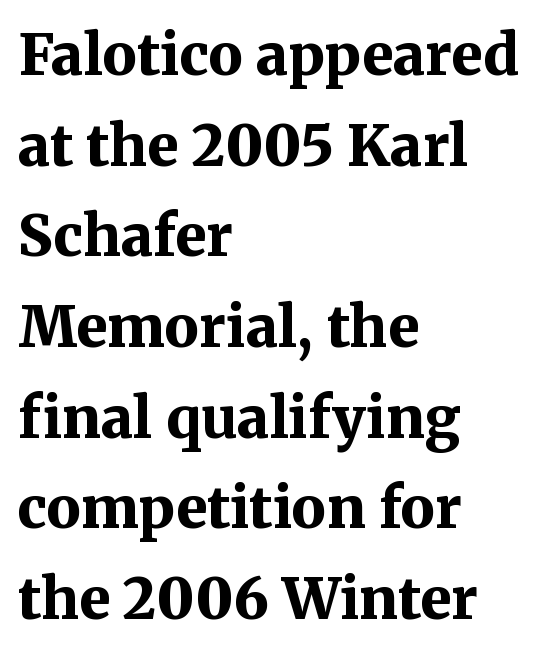
The image shows 57 px bold serif type, upright; set left-aligned, normal line spacing (1.59x), normal letter spacing, not underlined; medium stroke contrast and a medium x-height.
